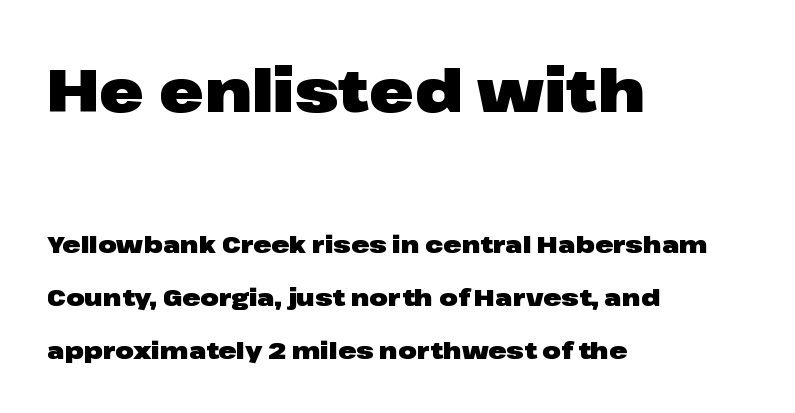
The image shows 60 px heavy, wide sans-serif type, upright; set left-aligned, loose line spacing (2.2x), normal letter spacing, not underlined; the first (top) block is 2.5x larger; low stroke contrast and a medium x-height.
